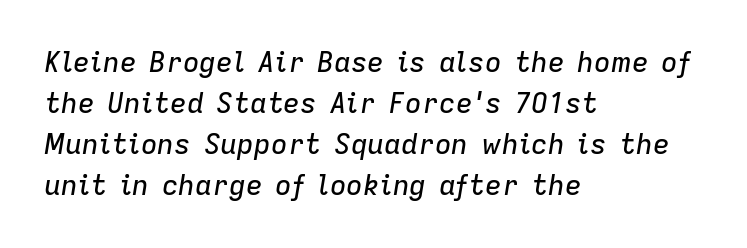
This rendering uses left alignment, leaving the right contour irregular. Baseline-to-baseline distance is the conventional proportion of letter height. You could not count columns in this text — the font is proportionally spaced. The text carries the slant typical of an italic or oblique font. A typesetter would call this zero additional tracking. A bare baseline throughout the passage.
